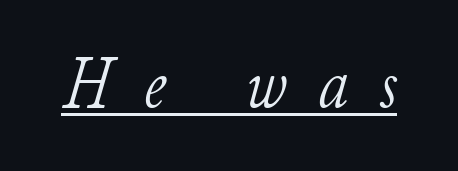
The image shows 75 px light serif type, italic (leaning right); set unusually wide letter spacing (+0.41 em), underlined; low stroke contrast and a small x-height.
